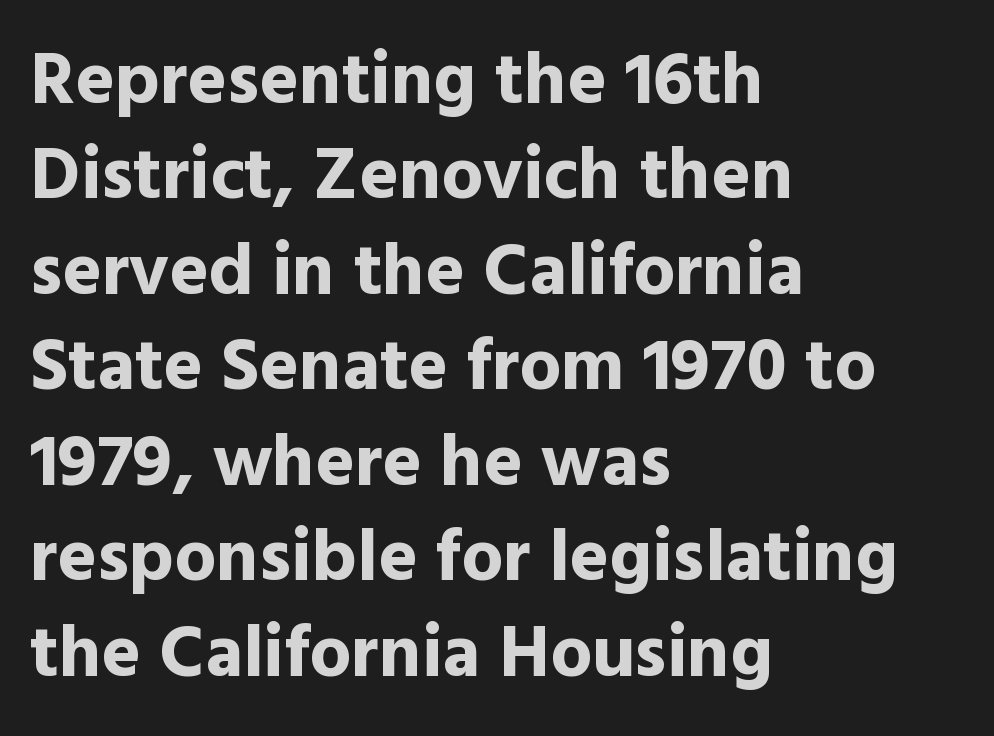
{"serif": "no", "italic": "no", "bold": "yes", "weight": "bold", "width": "normal", "x_height": "medium", "monospaced": "no", "underline": "no", "align": "left", "line_spacing": "normal", "line_spacing_ratio": 1.29, "letter_spacing": "normal", "letter_spacing_em": 0.0, "glyph_px": 74}
